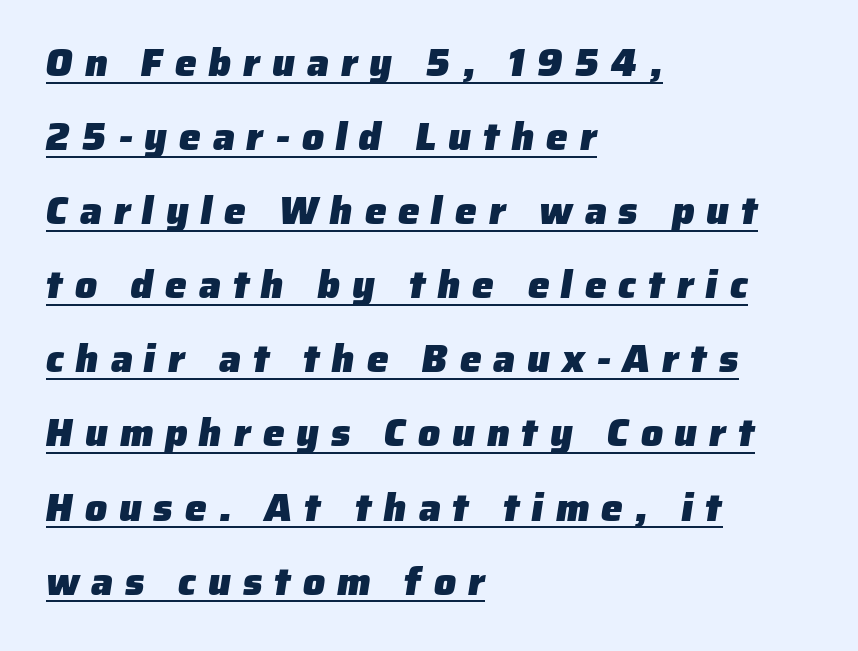
{"serif": "no", "bold": "yes", "weight": "heavy", "width": "normal", "stroke_contrast": "low", "x_height": "medium", "monospaced": "no", "underline": "yes", "align": "left", "line_spacing": "loose", "line_spacing_ratio": 1.9, "letter_spacing": "wide", "letter_spacing_em": 0.3, "glyph_px": 39}
